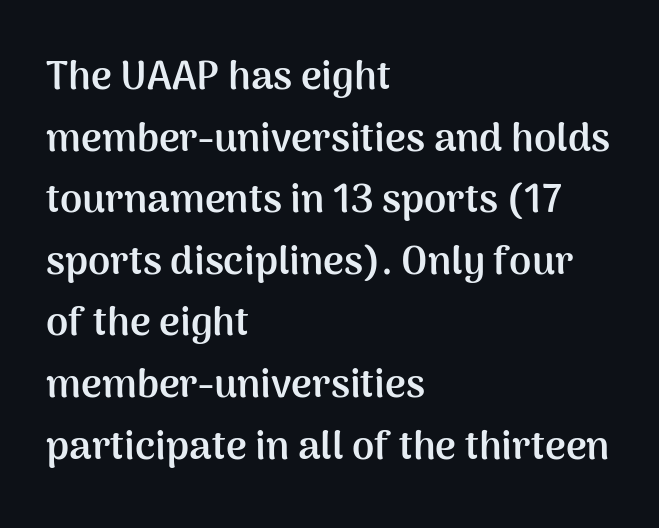
{"serif": "no", "italic": "no", "bold": "yes", "weight": "semibold", "width": "normal", "stroke_contrast": "medium", "x_height": "medium", "monospaced": "no", "underline": "no", "align": "left", "line_spacing": "normal", "line_spacing_ratio": 1.54, "letter_spacing": "normal", "letter_spacing_em": 0.0, "glyph_px": 40}
